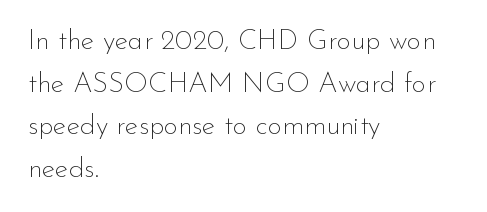
The string is rendered with underlining switched off. Horizontal bands of white between lines are of average thickness. Proportional: the letters do not fall into vertical columns. Serifs: no, the terminals of the letterforms are clean. You could call the tracking neutral — neither tight nor loose. Designer's note — italics off, roman on.
